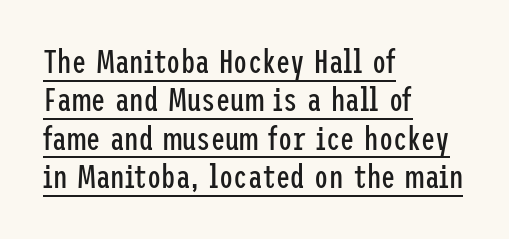
Q: Is the text bold? A: No.
Q: Is the text italic (slanted)? A: No, it is upright.
Q: Is the typeface a serif or a sans-serif typeface? A: Sans-serif.
Q: Is the text underlined? A: Yes.
Q: How is the paragraph aligned? A: Left-aligned.
Q: Is the spacing between letters normal or unusually wide? A: Normal.
Q: Width (condensed, normal, or wide)? A: Condensed.
Q: Stroke contrast? A: Low.
Q: x-height? A: Medium.
